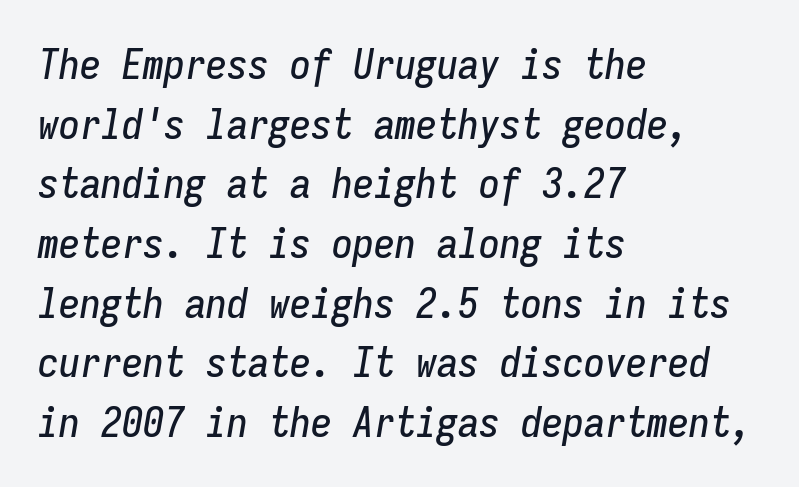
Q: Is the text italic (slanted)? A: Yes, it leans right by about 9 degrees.
Q: Is the text underlined? A: No.
Q: How is the paragraph aligned? A: Left-aligned.
Q: Is the spacing between letters normal or unusually wide? A: Normal.
Q: Is the spacing between lines tight, normal or loose? A: Normal.
Q: Width (condensed, normal, or wide)? A: Condensed.
Q: Stroke contrast? A: Low.
Q: x-height? A: Medium.
Q: Monospaced? A: Yes.
